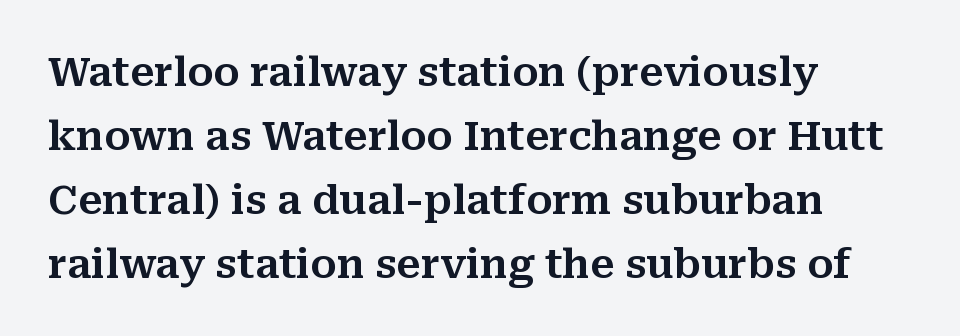
The image shows 40 px serif type, upright; set left-aligned, normal line spacing (1.6x), normal letter spacing, not underlined; medium stroke contrast and a medium x-height.
